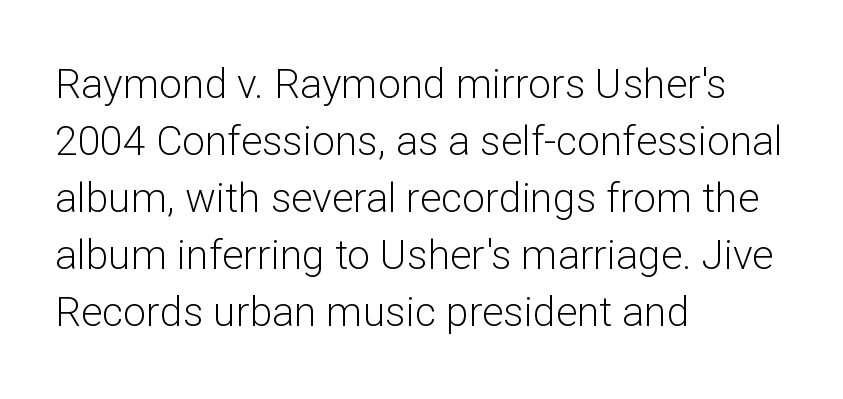
Q: Is the text bold? A: No.
Q: Is the text italic (slanted)? A: No, it is upright.
Q: Is the typeface a serif or a sans-serif typeface? A: Sans-serif.
Q: Is the text underlined? A: No.
Q: How is the paragraph aligned? A: Left-aligned.
Q: Is the spacing between letters normal or unusually wide? A: Normal.
Q: Is the spacing between lines tight, normal or loose? A: Normal.
Q: Width (condensed, normal, or wide)? A: Normal.
Q: Stroke contrast? A: Low.
Q: x-height? A: Medium.
Q: Monospaced? A: No.
